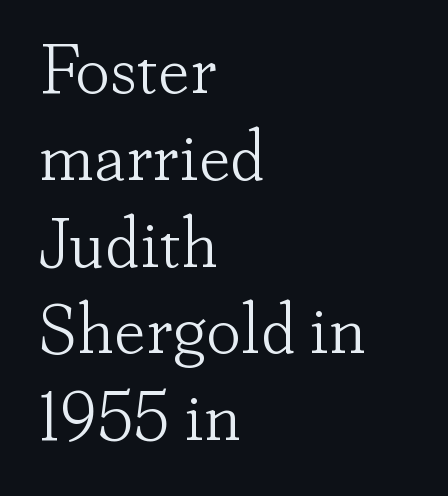
{"serif": "yes", "italic": "no", "bold": "no", "weight": "light", "width": "normal", "stroke_contrast": "low", "x_height": "small", "monospaced": "no", "underline": "no", "align": "left", "line_spacing_ratio": 1.24, "letter_spacing": "normal", "letter_spacing_em": 0.0, "glyph_px": 70}
